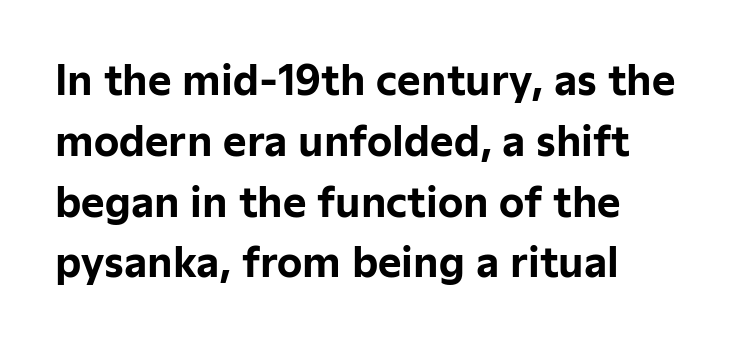
The image shows 40 px bold sans-serif type, upright; set left-aligned, normal line spacing (1.52x), normal letter spacing, not underlined; low stroke contrast and a medium x-height.
